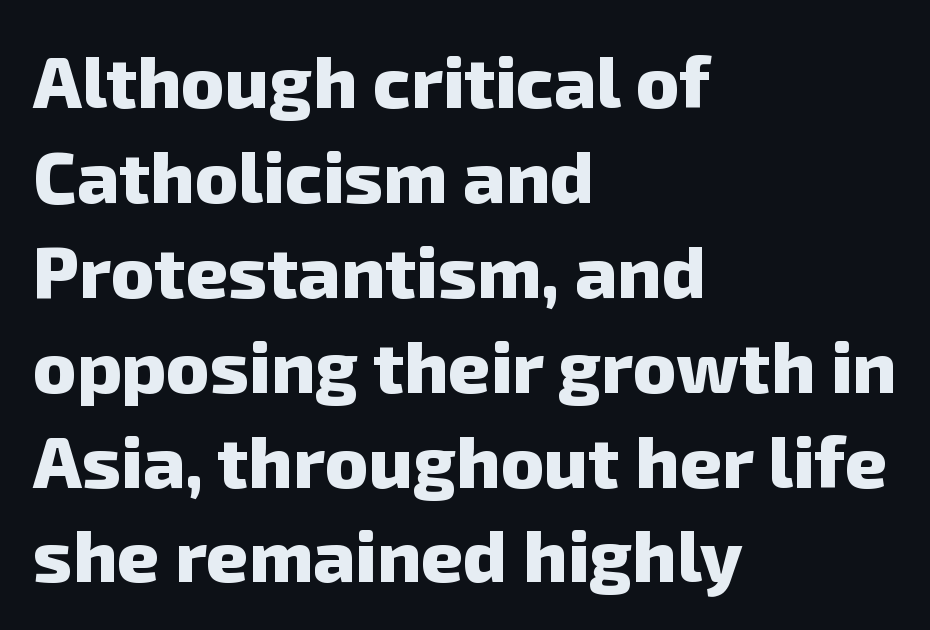
{"serif": "no", "bold": "yes", "weight": "heavy", "width": "normal", "stroke_contrast": "low", "x_height": "medium", "monospaced": "no", "underline": "no", "align": "left", "line_spacing": "normal", "line_spacing_ratio": 1.3, "letter_spacing": "normal", "letter_spacing_em": 0.0, "glyph_px": 73}
